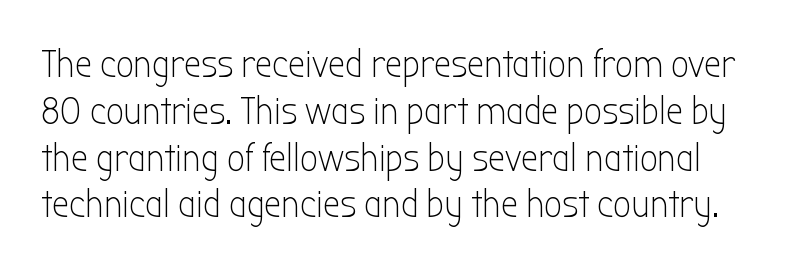
Q: Is the text bold? A: No.
Q: Is the text italic (slanted)? A: No, it is upright.
Q: Is the typeface a serif or a sans-serif typeface? A: Sans-serif.
Q: Is the text underlined? A: No.
Q: Is the spacing between letters normal or unusually wide? A: Normal.
Q: Width (condensed, normal, or wide)? A: Condensed.
Q: Stroke contrast? A: Low.
Q: x-height? A: Medium.
Q: Monospaced? A: No.
